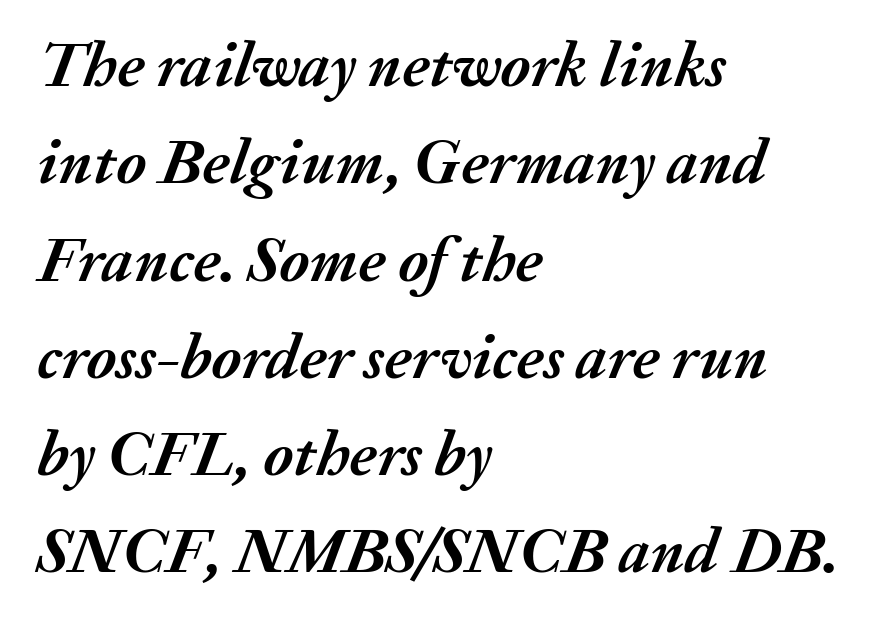
The image shows 64 px semibold type, italic (leaning right); set left-aligned, normal line spacing (1.52x), normal letter spacing, not underlined; medium stroke contrast and a medium x-height.
